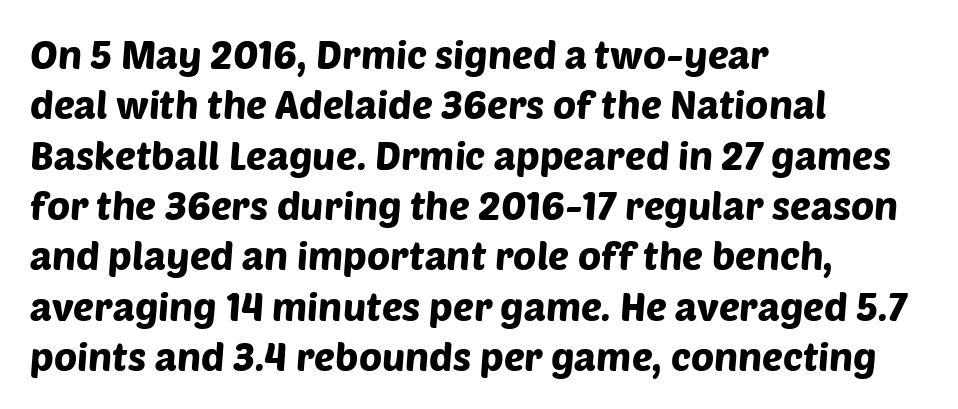
The passage shown is typeset with a sans-serif family. Proportional: the letters do not fall into vertical columns. Tracking here is standard; glyphs follow each other at the usual distance. The setting favours the left margin, as ordinary paragraphs usually do. Normally led — the rows are evenly, conventionally spaced. Descenders hang freely into open space.
